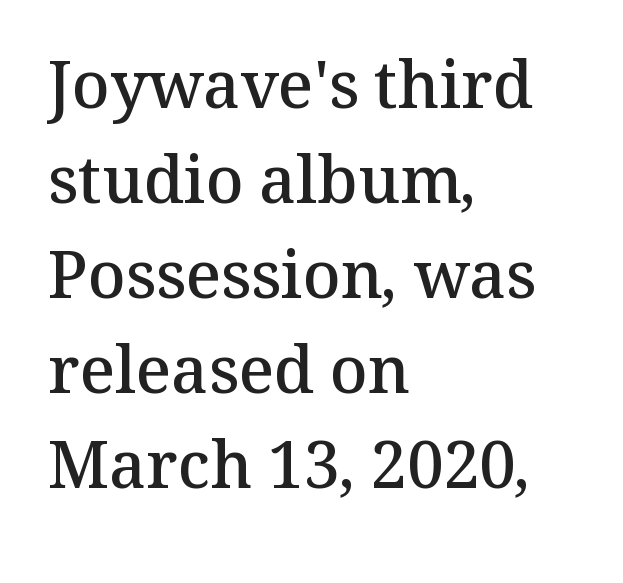
Q: Is the text bold? A: Semi-bold.
Q: Is the text italic (slanted)? A: No, it is upright.
Q: Is the typeface a serif or a sans-serif typeface? A: Serif.
Q: Is the text underlined? A: No.
Q: How is the paragraph aligned? A: Left-aligned.
Q: Is the spacing between letters normal or unusually wide? A: Normal.
Q: Is the spacing between lines tight, normal or loose? A: Normal.
Q: Width (condensed, normal, or wide)? A: Normal.
Q: Stroke contrast? A: Medium.
Q: x-height? A: Medium.
Q: Monospaced? A: No.
